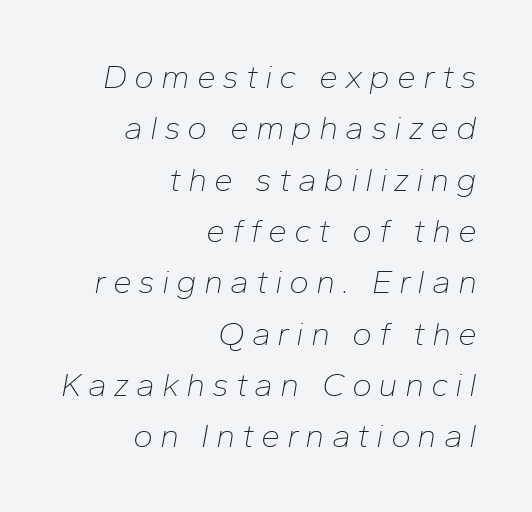
{"italic": "yes", "lean": "right", "slant_degrees": 10, "bold": "no", "weight": "thin", "width": "normal", "stroke_contrast": "low", "x_height": "medium", "monospaced": "no", "underline": "no", "align": "right", "line_spacing": "normal", "line_spacing_ratio": 1.51, "letter_spacing": "wide", "letter_spacing_em": 0.2, "glyph_px": 34}
